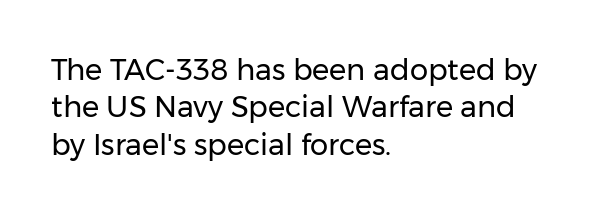
Are there feet on the stems? There aren't — it's a sans. The gap between lines stays unmarked. Does the lettering tilt? It doesn't — this is upright. Each letter keeps its own natural width here, so spacing adapts to shape. How are the letters spaced? Ordinarily, with no added tracking. The compositor pushed each line to the left boundary.
